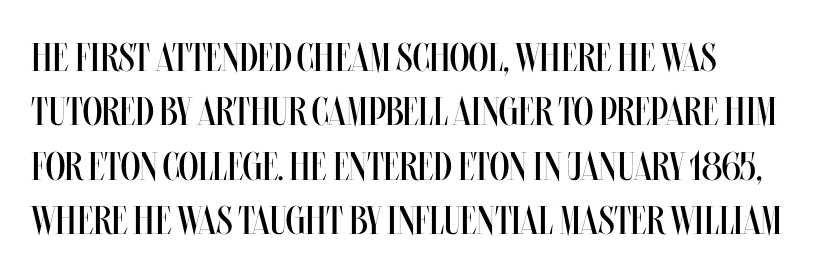
{"italic": "no", "bold": "no", "weight": "regular", "width": "condensed", "stroke_contrast": "medium", "x_height": "large", "monospaced": "no", "underline": "no", "align": "left", "line_spacing": "normal", "line_spacing_ratio": 1.36, "letter_spacing": "normal", "letter_spacing_em": 0.0, "glyph_px": 40}
